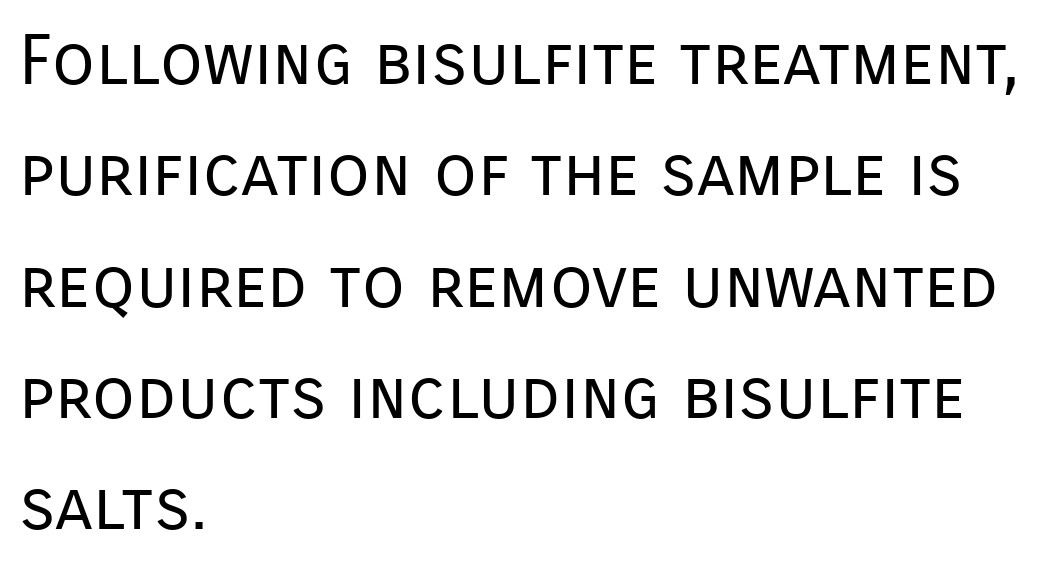
Vertical strokes here are truly vertical. Here the glyphs are tracked normally, forming tight word shapes. Rows of type keep a routine distance in the vertical direction. Stem width sits at or under what a default text font uses.
